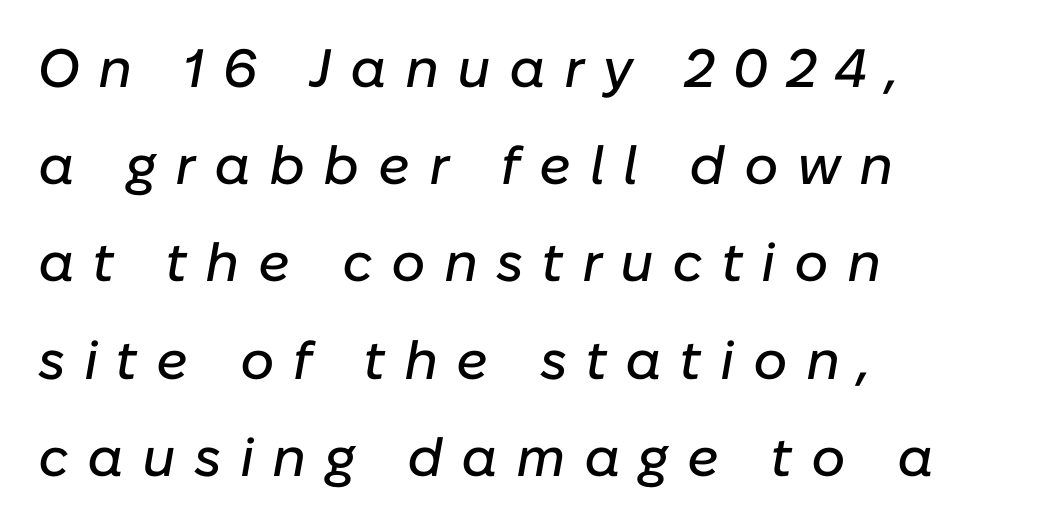
The image shows 54 px text type, italic (leaning right); set left-aligned, line spacing 1.8x, unusually wide letter spacing (+0.34 em), not underlined; low stroke contrast and a medium x-height.
